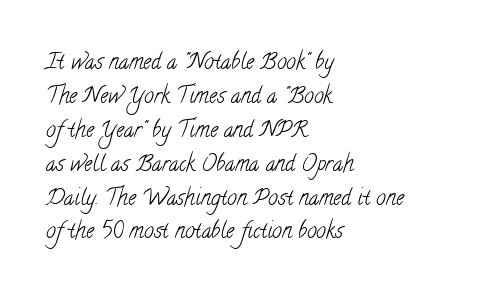
The image shows 22 px text type; set left-aligned, normal line spacing (1.54x), normal letter spacing, not underlined.
